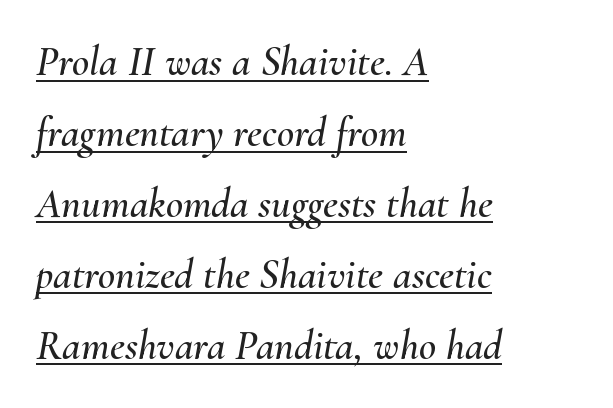
The passage shown stacks its lines at a standard gap. When letters slant like this, we call the style italic. Line starts are locked; line ends wander. Caption: standard tracking, unaltered. A typesetter would call this proportional, since set widths differ per character.
